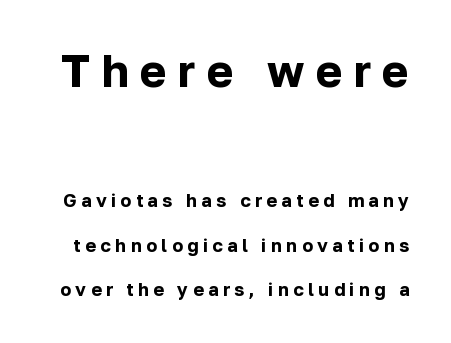
The image shows 45 px bold sans-serif type, upright; set loose line spacing (2.47x), unusually wide letter spacing (+0.25 em), not underlined; the first (top) block is 2.5x larger; low stroke contrast and a medium x-height.
